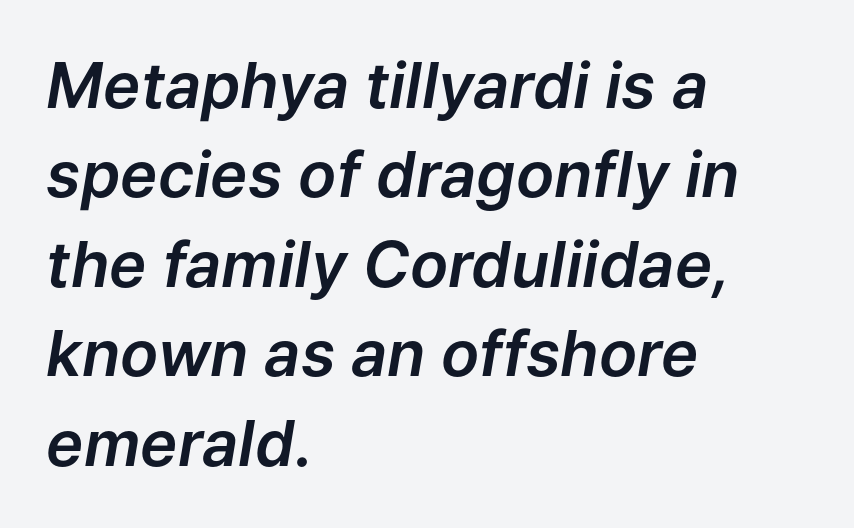
Quick note: underline off. A typesetter would call this proportional, since set widths differ per character. An italicized treatment has been applied to the whole sample. These lines stack with their left ends in a neat column. The leading is moderate, giving the passage an even texture. Standard letterfit; no display-style spreading of the glyphs.
